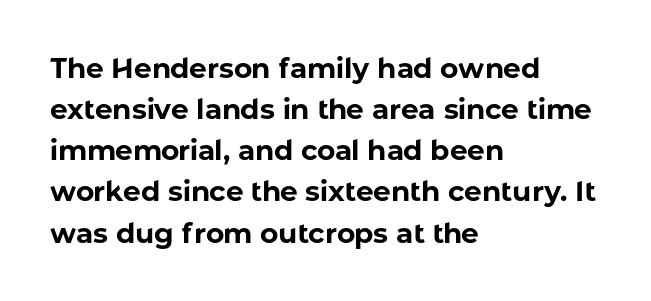
Serifs: no, the terminals of the letterforms are clean. Thick stems and heavy bowls — unmistakably bold. Italic? Not at all — the glyphs are vertical. Words appear dense and cohesive because spacing is normal. Underlining? Definitely not there.
